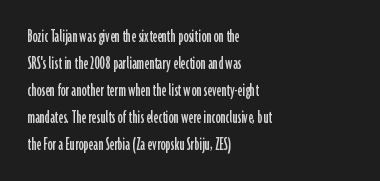
Q: Is the text italic (slanted)? A: No, it is upright.
Q: Is the text underlined? A: No.
Q: How is the paragraph aligned? A: Left-aligned.
Q: Is the spacing between letters normal or unusually wide? A: Normal.
Q: Is the spacing between lines tight, normal or loose? A: Normal.
